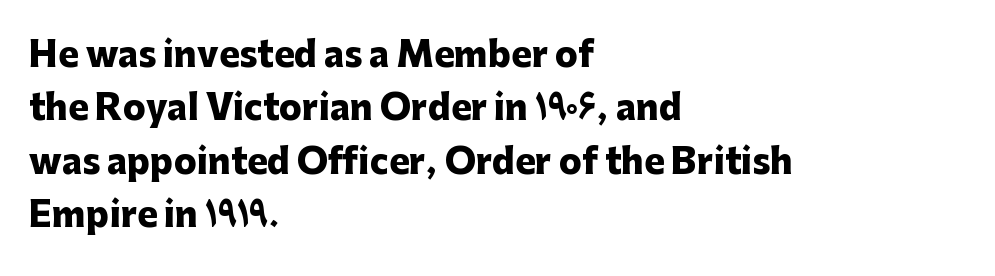
{"serif": "no", "italic": "no", "bold": "yes", "weight": "heavy", "width": "normal", "stroke_contrast": "low", "x_height": "medium", "monospaced": "no", "underline": "no", "align": "left", "line_spacing": "normal", "line_spacing_ratio": 1.57, "letter_spacing": "normal", "letter_spacing_em": 0.0, "glyph_px": 34}
